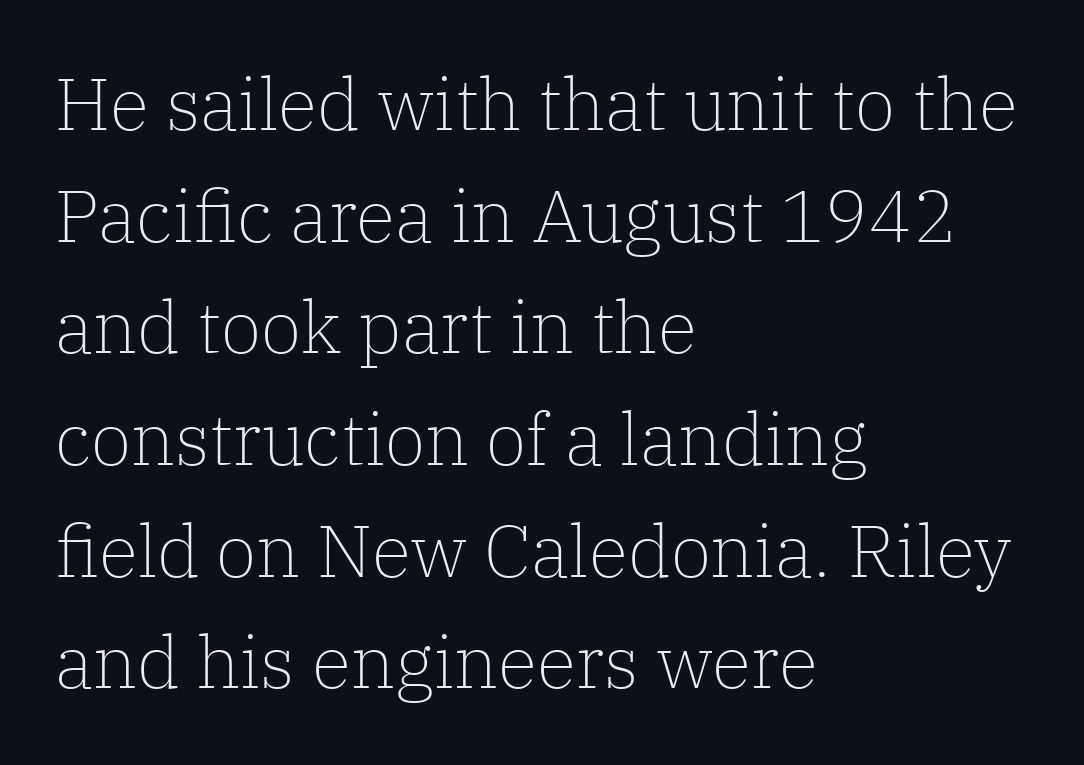
The words here are not underlined. Unlike a clean sans, this face finishes its strokes with serifs. You could call the tracking neutral — neither tight nor loose. Tall strokes in this sample are plumb rather than angled. Each letter keeps its own natural width here, so spacing adapts to shape. Compared with a typical body face, this is equally light or lighter still.
